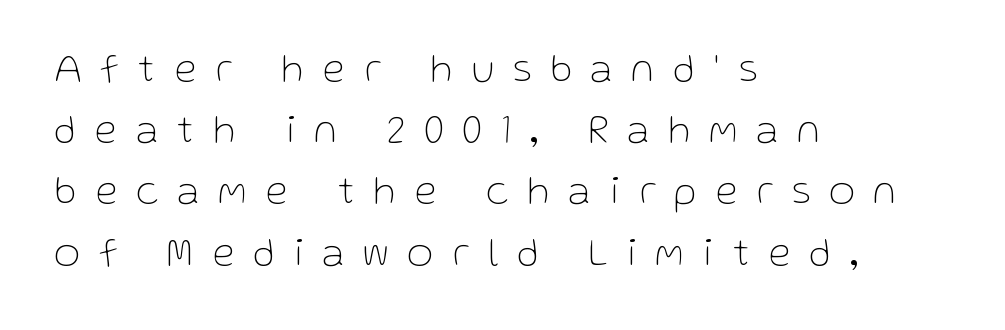
The image shows 40 px thin sans-serif type, upright; set left-aligned, normal line spacing (1.53x), unusually wide letter spacing (+0.49 em), not underlined; low stroke contrast and a medium x-height.
